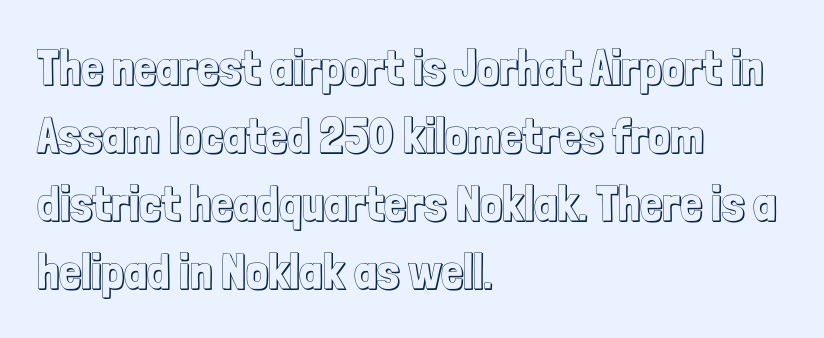
{"italic": "no", "width": "condensed", "x_height": "medium", "monospaced": "no", "underline": "no", "align": "left", "line_spacing": "normal", "line_spacing_ratio": 1.39, "letter_spacing": "normal", "letter_spacing_em": 0.0, "glyph_px": 49}
